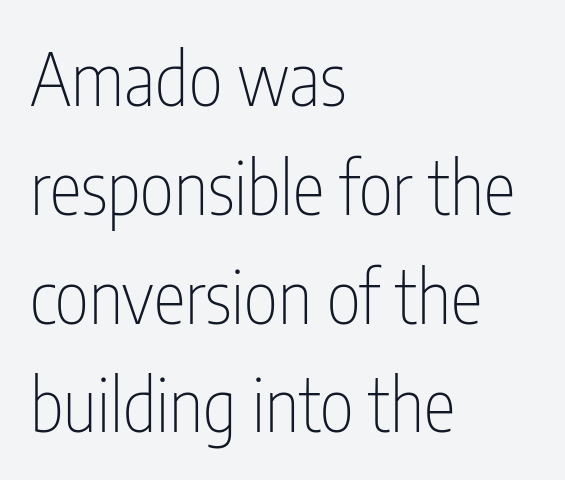
The image shows 73 px thin, condensed sans-serif type, upright; set left-aligned, normal line spacing (1.49x), normal letter spacing, not underlined; low stroke contrast and a medium x-height.
